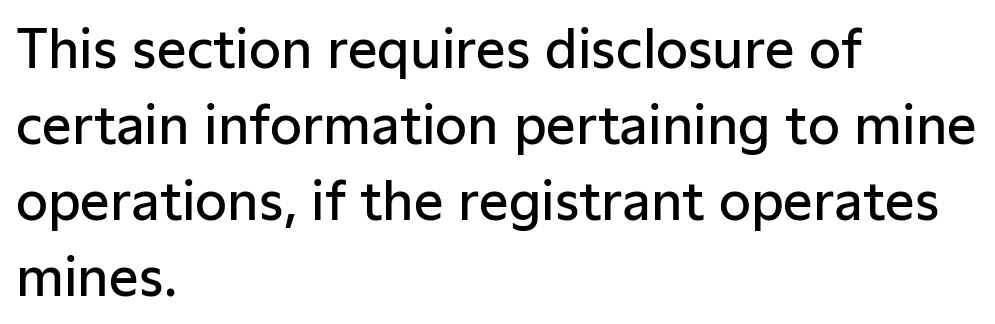
Q: Is the text bold? A: Semi-bold.
Q: Is the text italic (slanted)? A: No, it is upright.
Q: Is the typeface a serif or a sans-serif typeface? A: Sans-serif.
Q: Is the text underlined? A: No.
Q: How is the paragraph aligned? A: Left-aligned.
Q: Is the spacing between letters normal or unusually wide? A: Normal.
Q: Is the spacing between lines tight, normal or loose? A: Normal.
Q: Width (condensed, normal, or wide)? A: Normal.
Q: Stroke contrast? A: Low.
Q: x-height? A: Medium.
Q: Monospaced? A: No.
